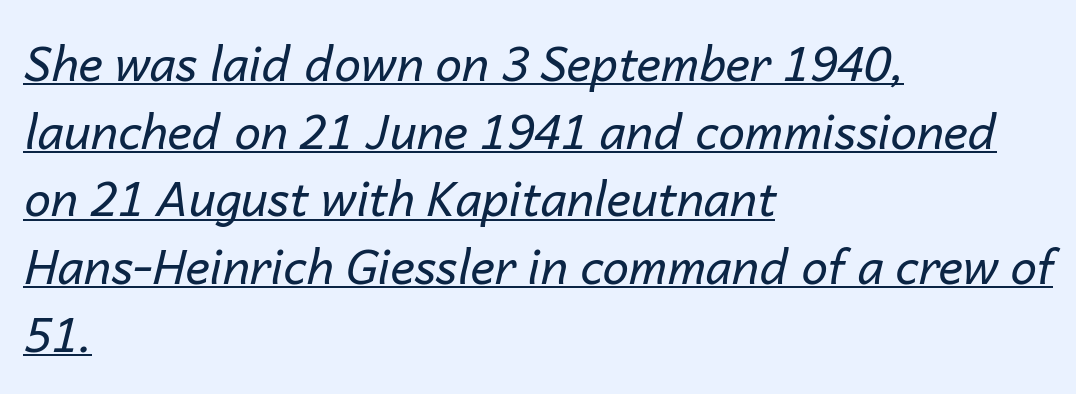
Q: Is the text bold? A: No.
Q: Is the text italic (slanted)? A: Yes, it leans right by about 14 degrees.
Q: Is the text underlined? A: Yes.
Q: How is the paragraph aligned? A: Left-aligned.
Q: Is the spacing between letters normal or unusually wide? A: Normal.
Q: Is the spacing between lines tight, normal or loose? A: Normal.
Q: Width (condensed, normal, or wide)? A: Normal.
Q: Stroke contrast? A: Low.
Q: x-height? A: Medium.
Q: Monospaced? A: No.
